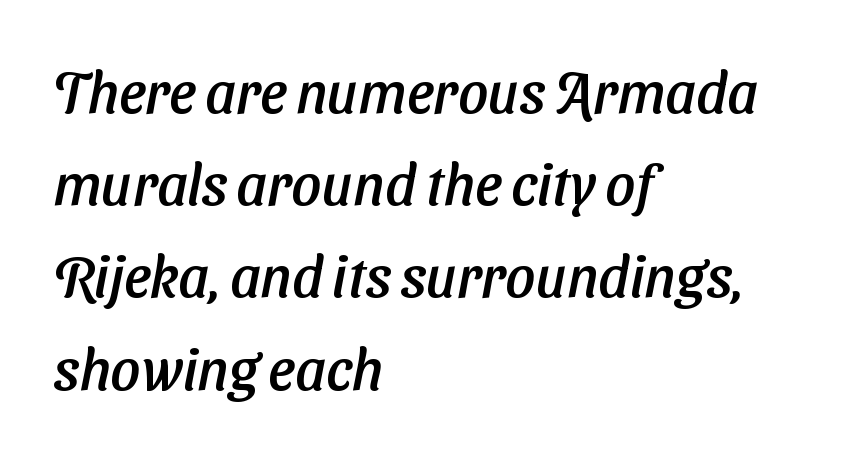
One-word summary of the alignment: left. This rendering features lettering with no underline. Proportional: the letters do not fall into vertical columns. Line spacing here is normal. This sample uses a sans-serif face. Does extra space separate the letters? No, they use regular spacing.
